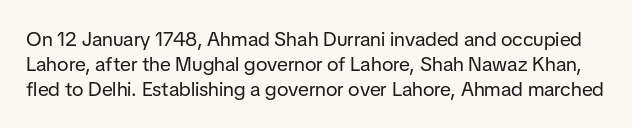
The rows are spaced the way most documents space them. The string is rendered with underlining switched off. Rendered with straight, roman letterforms. Stem width sits at or under what a default text font uses. The line texture is even and compact thanks to regular tracking.
